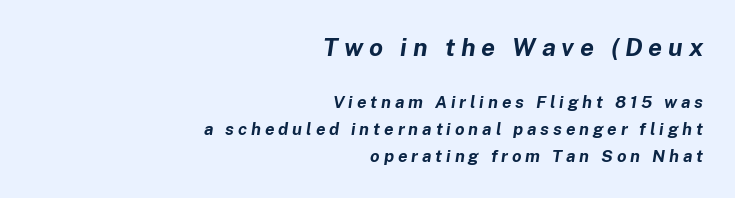
The image shows 25 px bold type, italic (leaning right); set right-aligned, normal line spacing (1.57x), unusually wide letter spacing (+0.23 em), not underlined; the first (top) block is 1.47x larger.
